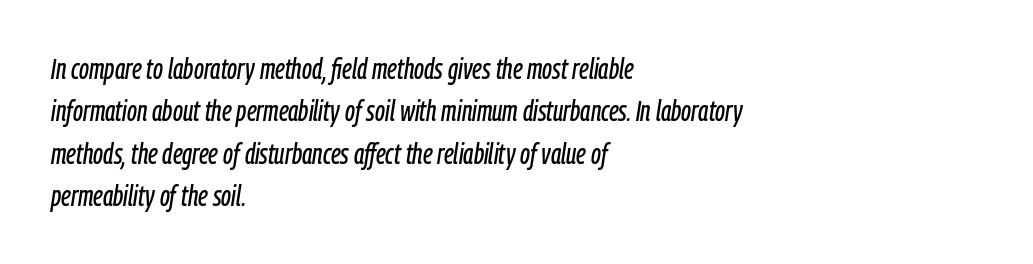
{"italic": "yes", "lean": "right", "slant_degrees": 9, "width": "condensed", "stroke_contrast": "low", "x_height": "medium", "monospaced": "no", "underline": "no", "align": "left", "line_spacing": "normal", "line_spacing_ratio": 1.51, "letter_spacing": "normal", "letter_spacing_em": 0.0, "glyph_px": 28}
